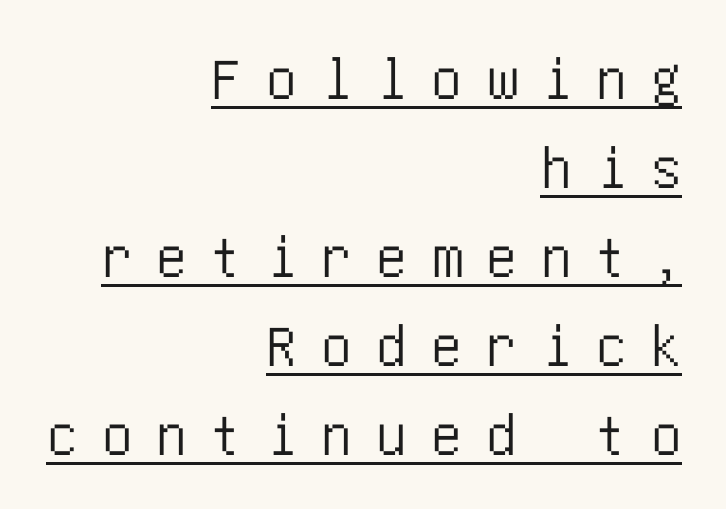
The image shows 61 px condensed sans-serif type, upright; set right-aligned, normal line spacing (1.46x), unusually wide letter spacing (+0.4 em), underlined; low stroke contrast and a large x-height.
